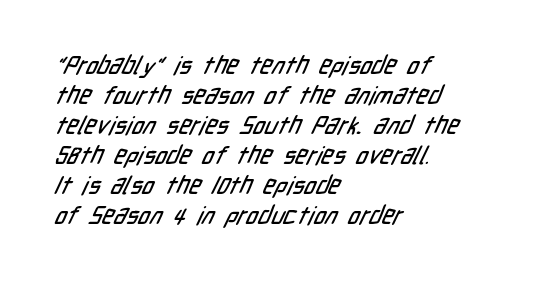
Q: Is the text underlined? A: No.
Q: How is the paragraph aligned? A: Left-aligned.
Q: Is the spacing between letters normal or unusually wide? A: Normal.
